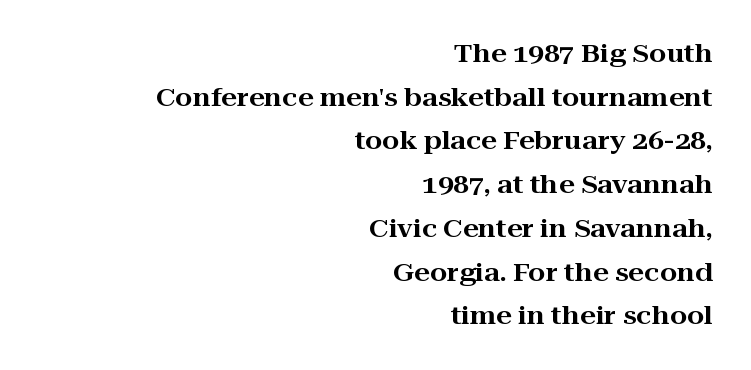
The image shows 25 px text type, upright; set right-aligned, line spacing 1.75x, normal letter spacing, not underlined.
